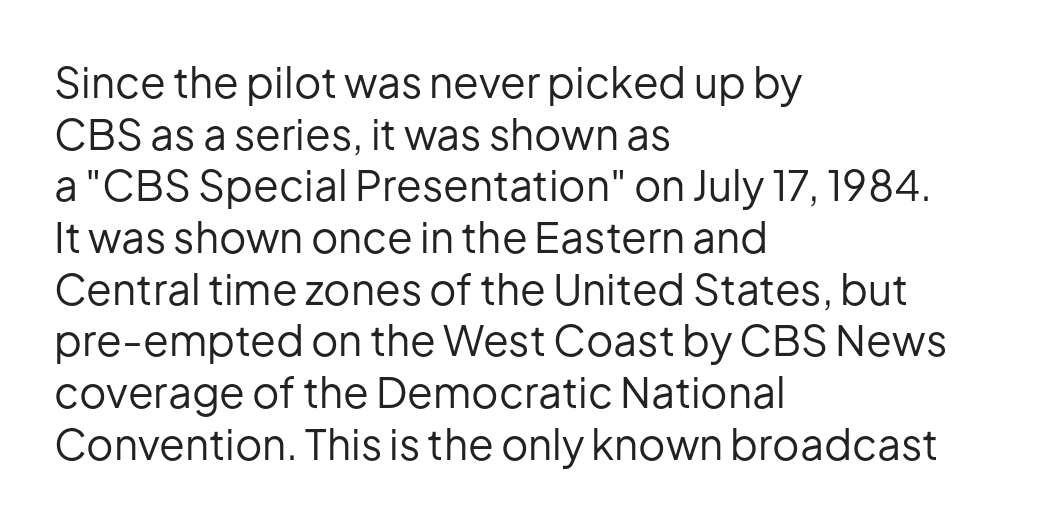
{"serif": "no", "italic": "no", "bold": "no", "weight": "regular", "width": "normal", "stroke_contrast": "low", "x_height": "medium", "monospaced": "no", "underline": "no", "align": "left", "line_spacing_ratio": 1.23, "letter_spacing": "normal", "letter_spacing_em": 0.0, "glyph_px": 42}
